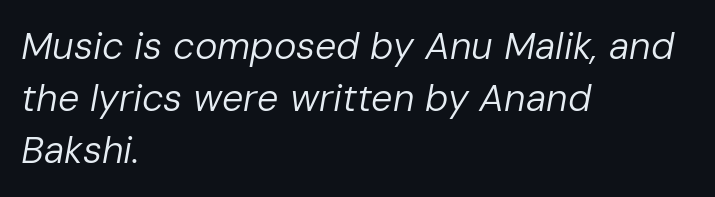
The weight tops out at a normal text grade. The ragged edge is on the right, which tells us the setting is flush left. Glyph-to-glyph distance matches everyday printed text. The foot of each line stays bare and open. This sample has the flowing, uneven cadence of proportional lettering. A typesetter would mark this as italic.
